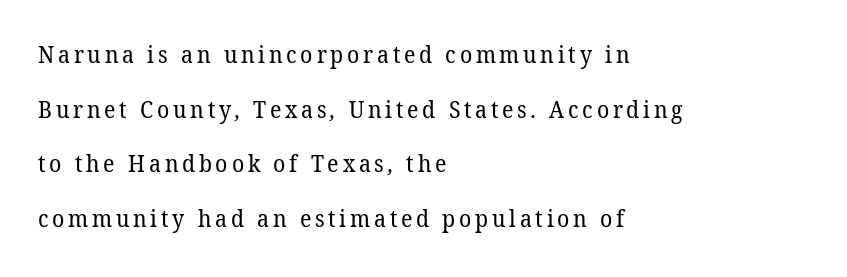
Q: Is the text bold? A: No.
Q: Is the text underlined? A: No.
Q: How is the paragraph aligned? A: Left-aligned.
Q: Is the spacing between lines tight, normal or loose? A: Loose.
